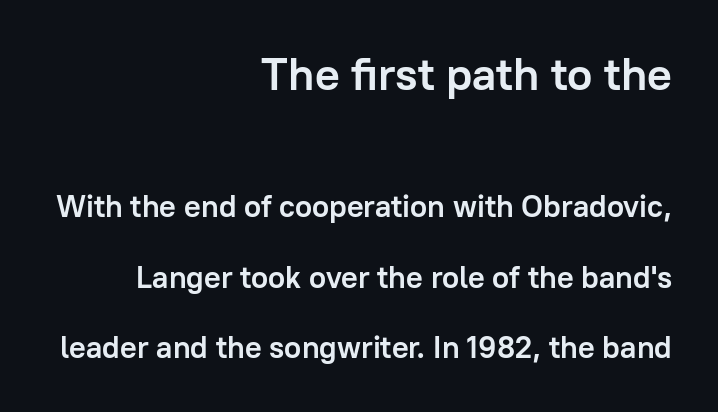
The image shows 46 px semibold sans-serif type, upright; set right-aligned, loose line spacing (2.27x), normal letter spacing, not underlined; the first (top) block is 1.48x larger; low stroke contrast and a medium x-height.
